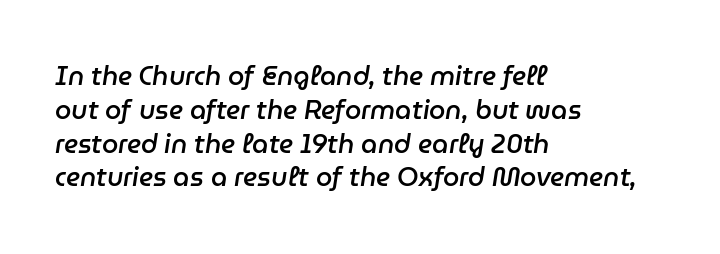
{"italic": "yes", "lean": "right", "slant_degrees": 9, "bold": "semi", "underline": "no", "align": "left", "line_spacing": "normal", "line_spacing_ratio": 1.3, "letter_spacing": "normal", "letter_spacing_em": 0.0, "glyph_px": 26}
